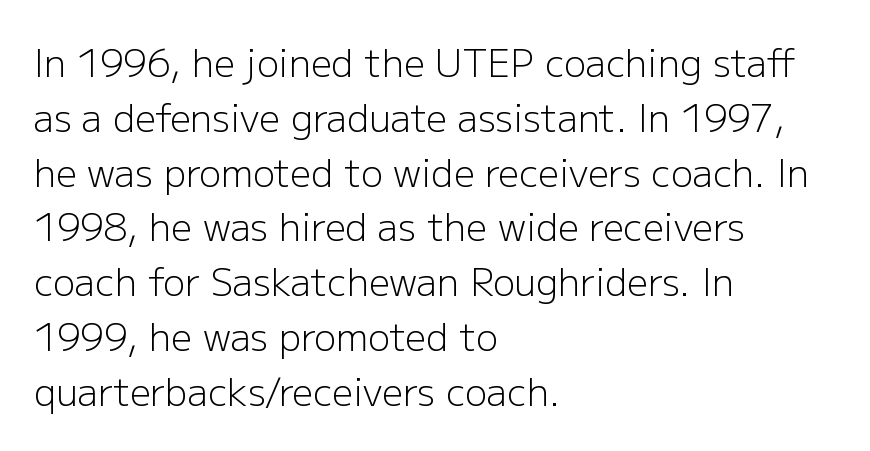
The image shows 37 px light sans-serif type, upright; set left-aligned, normal line spacing (1.48x), normal letter spacing, not underlined; low stroke contrast and a medium x-height.
